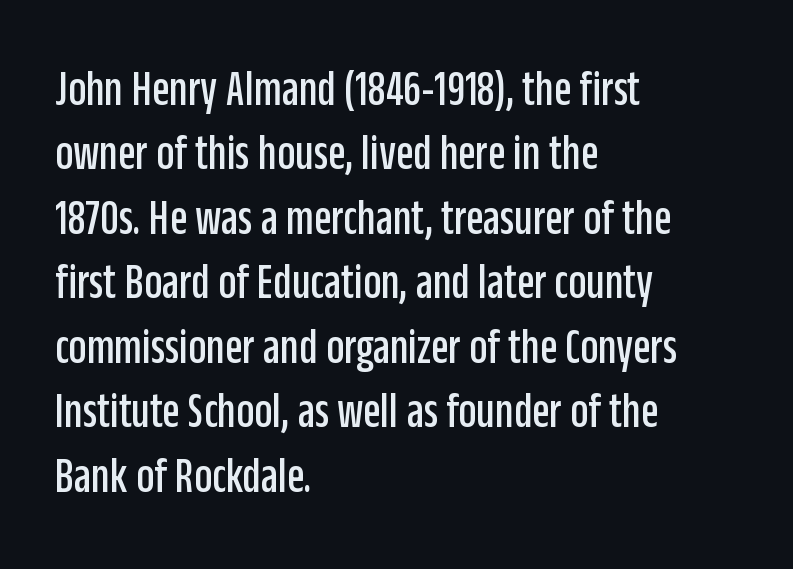
Q: Is the text italic (slanted)? A: No, it is upright.
Q: Is the typeface a serif or a sans-serif typeface? A: Sans-serif.
Q: Is the text underlined? A: No.
Q: How is the paragraph aligned? A: Left-aligned.
Q: Is the spacing between letters normal or unusually wide? A: Normal.
Q: Is the spacing between lines tight, normal or loose? A: Normal.
Q: Width (condensed, normal, or wide)? A: Condensed.
Q: Stroke contrast? A: Low.
Q: x-height? A: Large.
Q: Monospaced? A: No.
